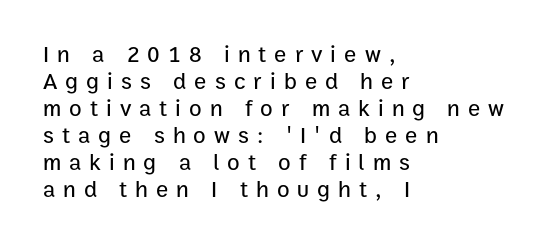
The image shows 23 px text type, upright; set left-aligned, line spacing 1.17x, unusually wide letter spacing (+0.35 em), not underlined.
